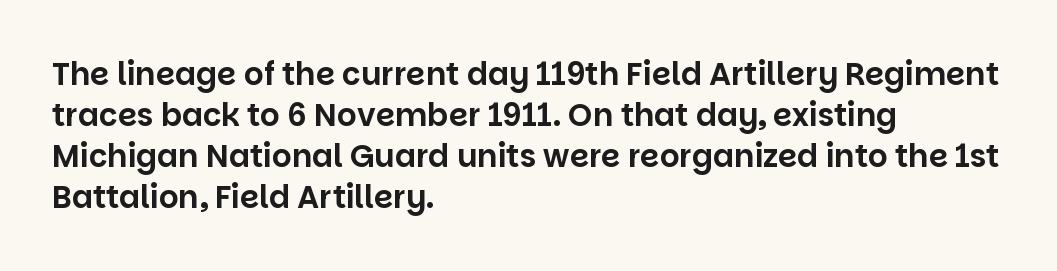
{"serif": "no", "italic": "no", "width": "normal", "stroke_contrast": "low", "x_height": "large", "monospaced": "no", "underline": "no", "align": "left", "line_spacing": "normal", "line_spacing_ratio": 1.32, "letter_spacing": "normal", "letter_spacing_em": 0.0, "glyph_px": 31}
